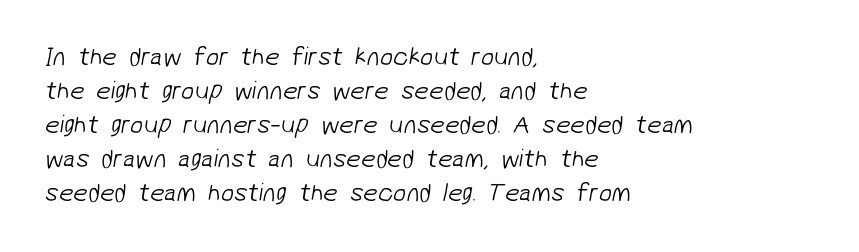
The image shows 26 px text type; set left-aligned, normal line spacing (1.31x), normal letter spacing, not underlined.
